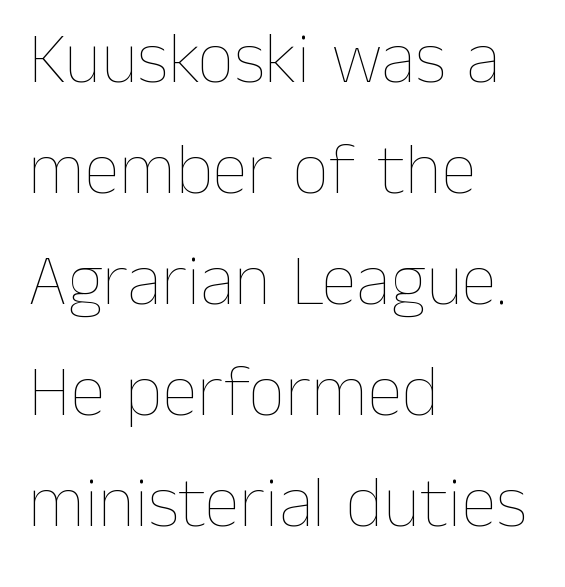
Q: Is the text bold? A: No.
Q: Is the text italic (slanted)? A: No, it is upright.
Q: Is the text underlined? A: No.
Q: How is the paragraph aligned? A: Left-aligned.
Q: Is the spacing between letters normal or unusually wide? A: Normal.
Q: Is the spacing between lines tight, normal or loose? A: Normal.
Q: Width (condensed, normal, or wide)? A: Normal.
Q: Stroke contrast? A: Low.
Q: x-height? A: Medium.
Q: Monospaced? A: No.
